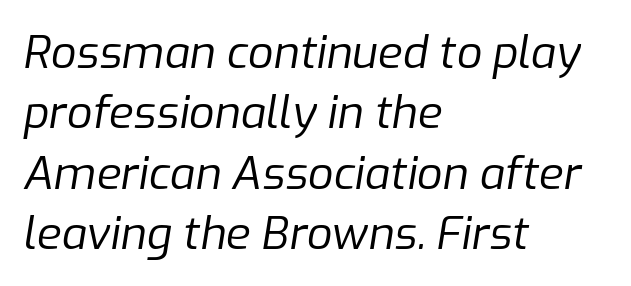
The letters advance in unequal steps, a hallmark of proportional type. These lines were composed using italics. The rag falls on the right side of this text block. Lines of text with bare space underneath. Leading matches the norm, producing a regular column.
